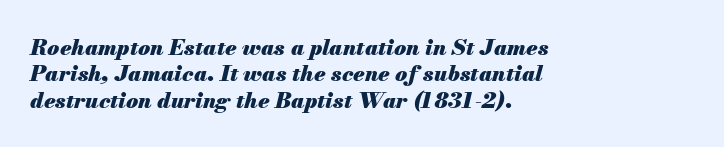
Underline: absent. The face used here is rendered with its standard letterfit. The specimen reads as italic at a glance. Compared with an ordinary text face, these strokes are far heavier — a full bold.
